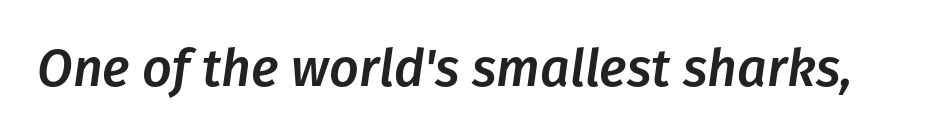
The image shows 52 px text type, italic (leaning right); set normal letter spacing, not underlined; low stroke contrast and a medium x-height.
